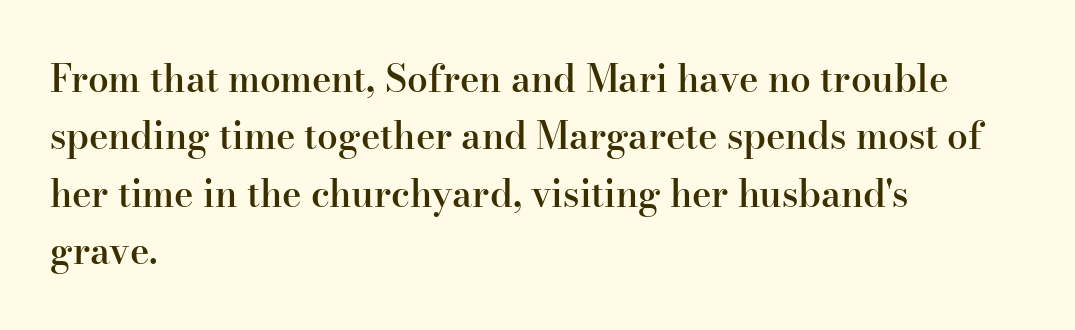
{"serif": "yes", "italic": "no", "bold": "semi", "weight": "semibold", "width": "normal", "stroke_contrast": "high", "x_height": "small", "monospaced": "no", "underline": "no", "align": "left", "line_spacing": "normal", "line_spacing_ratio": 1.55, "letter_spacing": "normal", "letter_spacing_em": 0.0, "glyph_px": 37}
